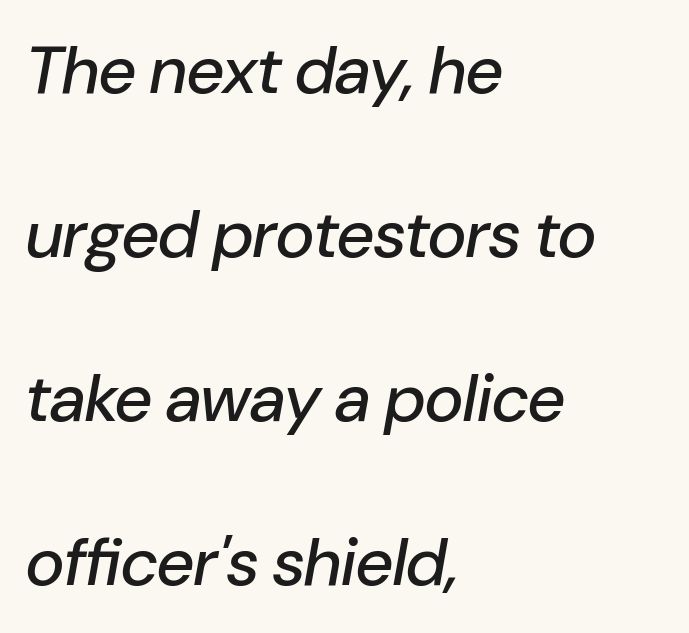
{"italic": "yes", "lean": "right", "slant_degrees": 10, "width": "normal", "stroke_contrast": "low", "x_height": "medium", "monospaced": "no", "underline": "no", "align": "left", "line_spacing": "loose", "line_spacing_ratio": 2.45, "letter_spacing": "normal", "letter_spacing_em": 0.0, "glyph_px": 67}
